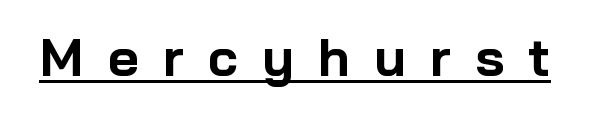
Q: Is the text bold? A: Yes.
Q: Is the text italic (slanted)? A: No, it is upright.
Q: Is the typeface a serif or a sans-serif typeface? A: Sans-serif.
Q: Is the text underlined? A: Yes.
Q: Is the spacing between letters normal or unusually wide? A: Unusually wide.
Q: Width (condensed, normal, or wide)? A: Normal.
Q: Stroke contrast? A: Low.
Q: x-height? A: Medium.
Q: Monospaced? A: No.
